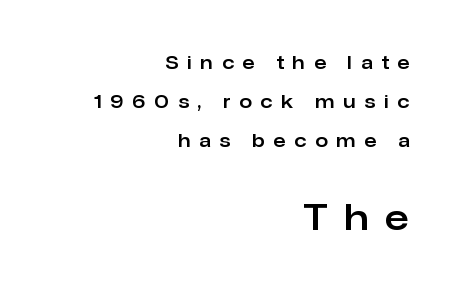
Q: Is the text italic (slanted)? A: No, it is upright.
Q: Is the typeface a serif or a sans-serif typeface? A: Sans-serif.
Q: Is the text underlined? A: No.
Q: How is the paragraph aligned? A: Right-aligned.
Q: Is the spacing between letters normal or unusually wide? A: Unusually wide.
Q: Is the spacing between lines tight, normal or loose? A: Loose.
Q: Which block of text is set in a larger size, the first (top) or the second (bottom)? A: The second (bottom) one.
Q: Width (condensed, normal, or wide)? A: Normal.
Q: Stroke contrast? A: Low.
Q: x-height? A: Medium.
Q: Monospaced? A: No.
